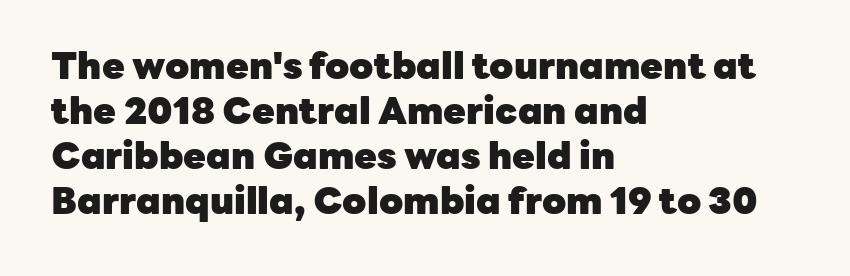
{"serif": "no", "italic": "no", "bold": "yes", "weight": "heavy", "width": "normal", "stroke_contrast": "low", "x_height": "medium", "monospaced": "no", "underline": "no", "align": "left", "line_spacing_ratio": 1.22, "letter_spacing": "normal", "letter_spacing_em": 0.0, "glyph_px": 37}
